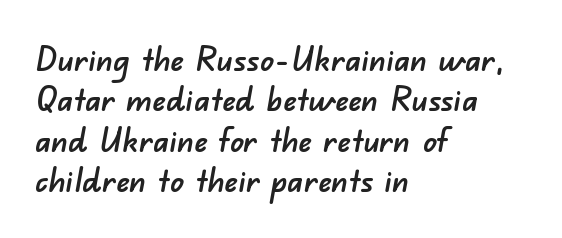
Q: Is the typeface a serif or a sans-serif typeface? A: Sans-serif.
Q: Is the text underlined? A: No.
Q: How is the paragraph aligned? A: Left-aligned.
Q: Is the spacing between letters normal or unusually wide? A: Normal.
Q: Width (condensed, normal, or wide)? A: Normal.
Q: Stroke contrast? A: Low.
Q: x-height? A: Small.
Q: Monospaced? A: No.
